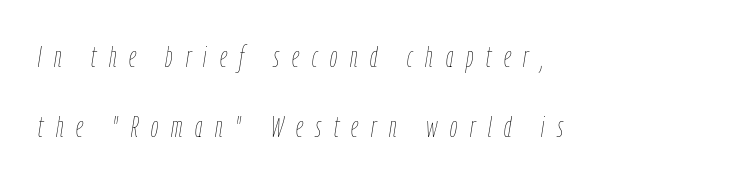
{"italic": "yes", "lean": "right", "slant_degrees": 9, "bold": "no", "weight": "thin", "width": "condensed", "stroke_contrast": "low", "x_height": "medium", "monospaced": "no", "underline": "no", "align": "left", "line_spacing": "loose", "line_spacing_ratio": 2.41, "letter_spacing": "wide", "letter_spacing_em": 0.44, "glyph_px": 29}
